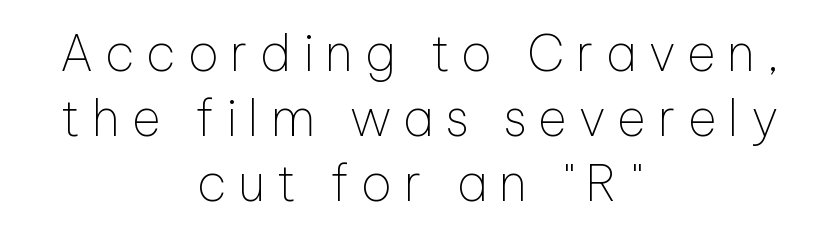
{"serif": "no", "italic": "no", "bold": "no", "weight": "thin", "width": "normal", "stroke_contrast": "low", "x_height": "medium", "monospaced": "no", "underline": "no", "align": "center", "line_spacing": "normal", "line_spacing_ratio": 1.3, "letter_spacing": "wide", "letter_spacing_em": 0.23, "glyph_px": 50}
